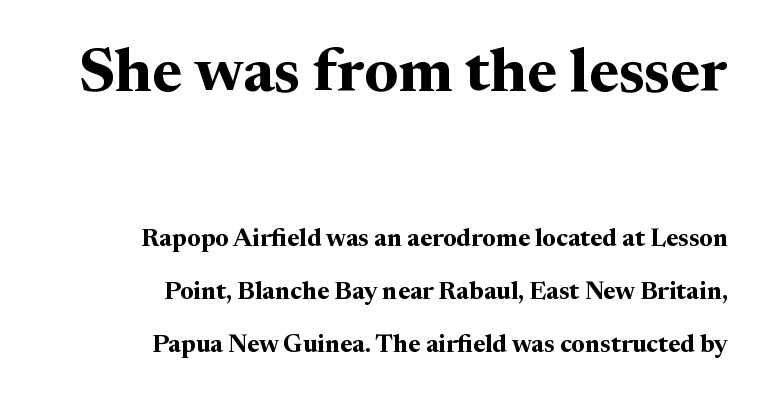
The image shows 62 px bold serif type, upright; set right-aligned, loose line spacing (2.13x), normal letter spacing, not underlined; the first (top) block is 2.48x larger; medium stroke contrast and a medium x-height.
